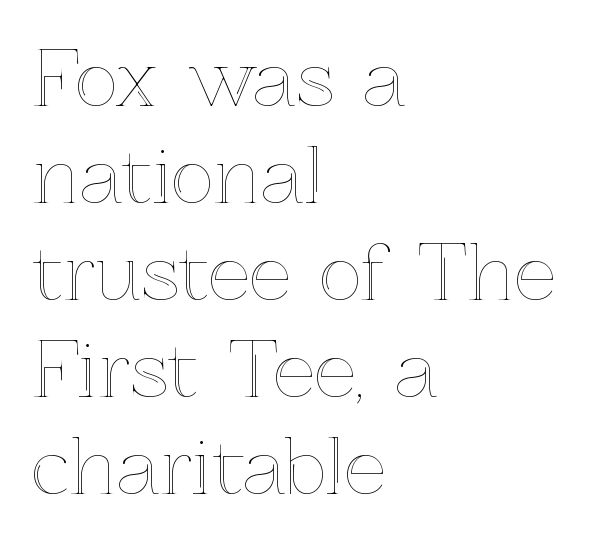
{"italic": "no", "width": "normal", "x_height": "medium", "monospaced": "no", "underline": "no", "align": "left", "line_spacing": "normal", "line_spacing_ratio": 1.31, "letter_spacing": "normal", "letter_spacing_em": 0.0, "glyph_px": 74}
